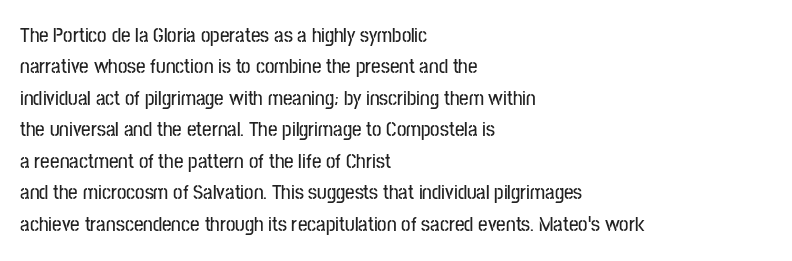
The image shows 21 px text type, upright; set left-aligned, normal line spacing (1.5x), normal letter spacing, not underlined.
